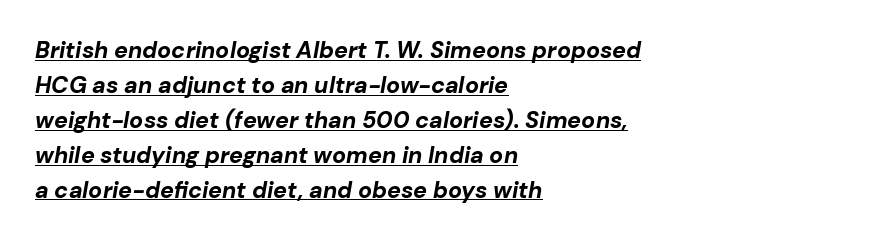
Q: Is the text bold? A: Yes.
Q: Is the text italic (slanted)? A: Yes, it leans right by about 10 degrees.
Q: Is the text underlined? A: Yes.
Q: How is the paragraph aligned? A: Left-aligned.
Q: Is the spacing between letters normal or unusually wide? A: Normal.
Q: Is the spacing between lines tight, normal or loose? A: Normal.
